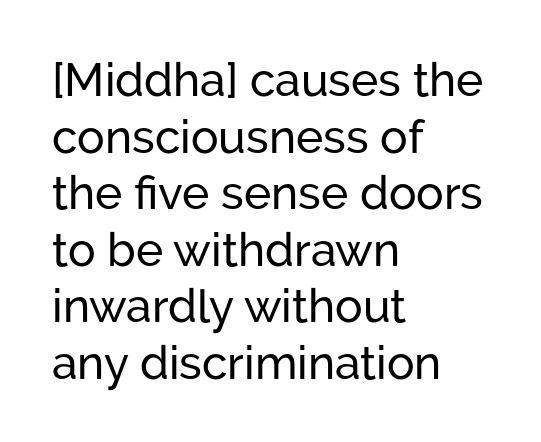
The image shows 46 px sans-serif type, upright; set left-aligned, line spacing 1.23x, normal letter spacing, not underlined; low stroke contrast and a medium x-height.
